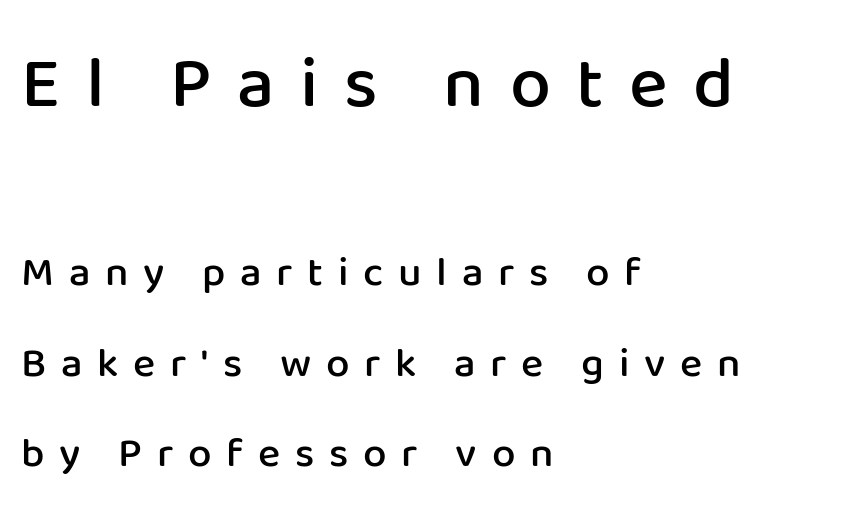
Just letters on the line, the space beneath them empty. The letters in the upper block stand taller than those in the block below. Spacing verdict: proportional, widths tailored to each character. A somewhat darkened texture: the type is semibold rather than bold.
